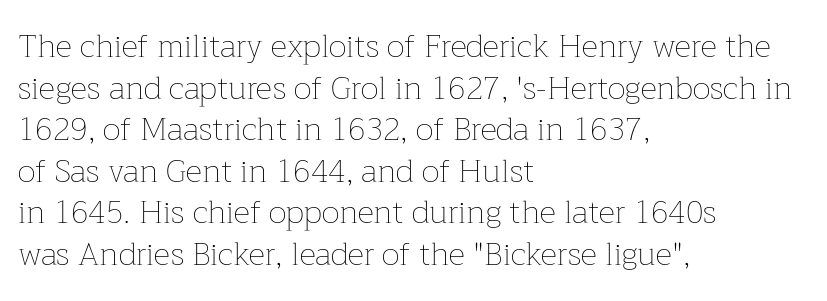
The image shows 32 px thin type, upright; set left-aligned, normal line spacing (1.3x), normal letter spacing, not underlined; low stroke contrast and a medium x-height.
